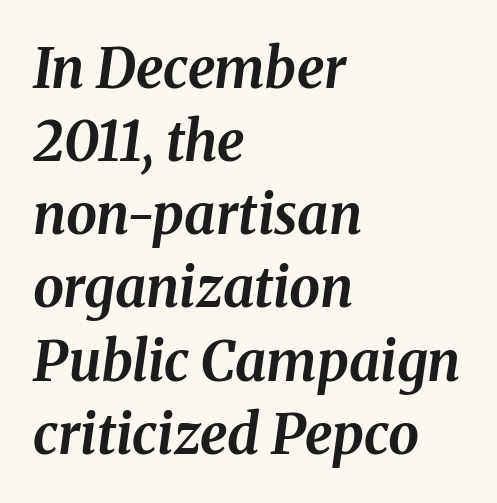
{"italic": "yes", "lean": "right", "slant_degrees": 8, "bold": "yes", "weight": "bold", "width": "normal", "stroke_contrast": "medium", "x_height": "medium", "monospaced": "no", "underline": "no", "align": "left", "line_spacing": "normal", "line_spacing_ratio": 1.33, "letter_spacing": "normal", "letter_spacing_em": 0.0, "glyph_px": 55}
